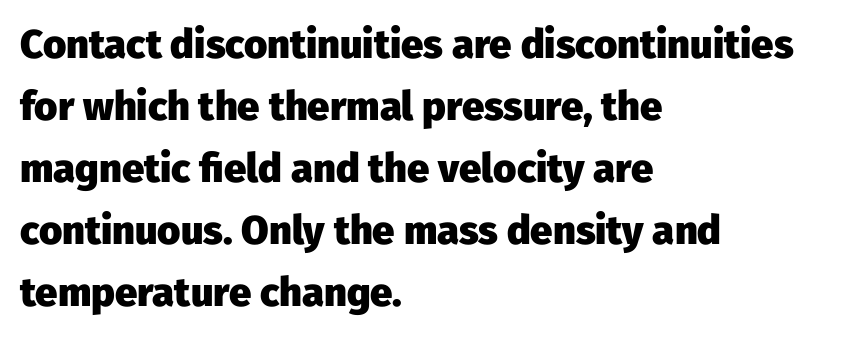
The image shows 40 px heavy sans-serif type, upright; set left-aligned, normal line spacing (1.55x), normal letter spacing, not underlined; low stroke contrast and a medium x-height.
